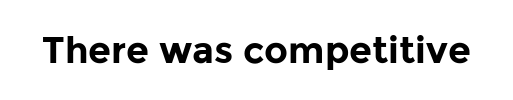
Q: Is the text bold? A: Yes.
Q: Is the text italic (slanted)? A: No, it is upright.
Q: Is the typeface a serif or a sans-serif typeface? A: Sans-serif.
Q: Is the text underlined? A: No.
Q: Is the spacing between letters normal or unusually wide? A: Normal.
Q: Width (condensed, normal, or wide)? A: Normal.
Q: Stroke contrast? A: Low.
Q: x-height? A: Medium.
Q: Monospaced? A: No.
